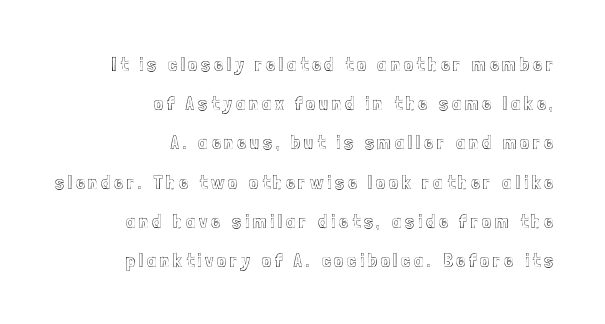
The image shows 20 px text type, upright; set right-aligned, loose line spacing (1.96x), not underlined.
